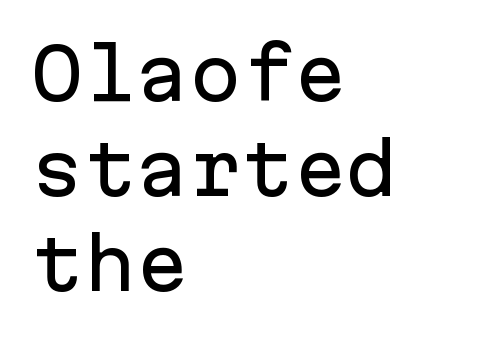
{"serif": "no", "italic": "no", "width": "normal", "stroke_contrast": "low", "x_height": "medium", "monospaced": "yes", "underline": "no", "align": "left", "line_spacing": "normal", "line_spacing_ratio": 1.36, "letter_spacing": "normal", "letter_spacing_em": 0.0, "glyph_px": 70}
